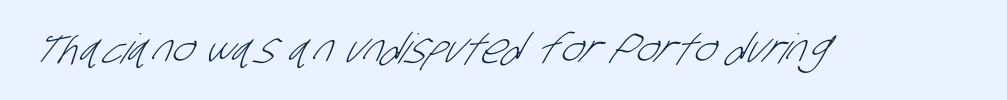
{"serif": "no", "bold": "no", "weight": "light", "width": "condensed", "stroke_contrast": "low", "x_height": "large", "monospaced": "no", "underline": "no", "letter_spacing": "normal", "letter_spacing_em": 0.0, "glyph_px": 41}
